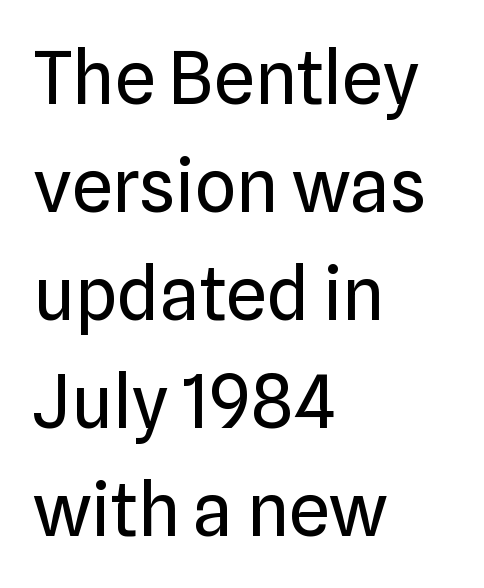
The lines in this sample share a left origin and differ only in where they stop. The type family on display is of the sans-serif kind. The face used here is proportionally spaced, like ordinary book or web type. The characters are drawn with everyday or finer stroke widths. Inter-character spacing is left at the font's built-in metrics.
